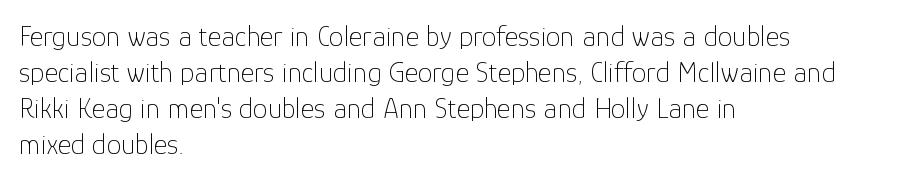
The image shows 29 px thin sans-serif type, upright; set left-aligned, line spacing 1.24x, normal letter spacing, not underlined; low stroke contrast and a medium x-height.
